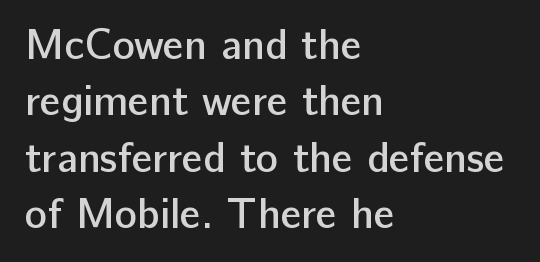
Strokes here are thickened, but only to semibold level. The text was rendered using a sans face with plain stroke endings. Clear beneath every line of the passage. The lettering holds an erect, upright posture throughout. Interline gaps are of average width in this sample.
